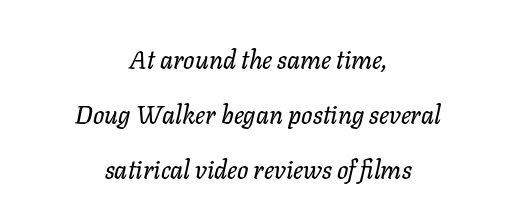
Q: Is the text italic (slanted)? A: Yes, it leans right by about 11 degrees.
Q: Is the text underlined? A: No.
Q: How is the paragraph aligned? A: Centered.
Q: Is the spacing between letters normal or unusually wide? A: Normal.
Q: Is the spacing between lines tight, normal or loose? A: Loose.
